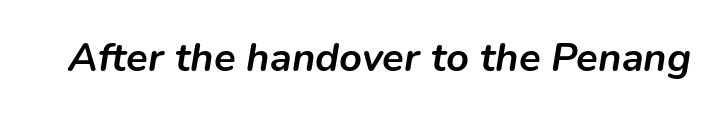
{"italic": "yes", "lean": "right", "slant_degrees": 9, "bold": "yes", "weight": "semibold", "width": "normal", "stroke_contrast": "low", "x_height": "medium", "monospaced": "no", "underline": "no", "letter_spacing": "normal", "letter_spacing_em": 0.0, "glyph_px": 40}
